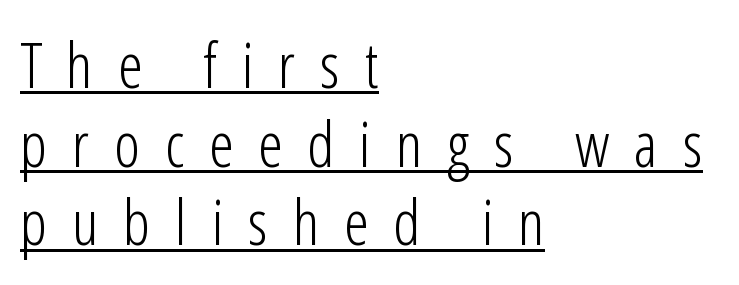
Q: Is the text bold? A: No.
Q: Is the text italic (slanted)? A: No, it is upright.
Q: Is the typeface a serif or a sans-serif typeface? A: Sans-serif.
Q: Is the text underlined? A: Yes.
Q: How is the paragraph aligned? A: Left-aligned.
Q: Is the spacing between letters normal or unusually wide? A: Unusually wide.
Q: Is the spacing between lines tight, normal or loose? A: Normal.
Q: Width (condensed, normal, or wide)? A: Condensed.
Q: Stroke contrast? A: Low.
Q: x-height? A: Medium.
Q: Monospaced? A: No.
